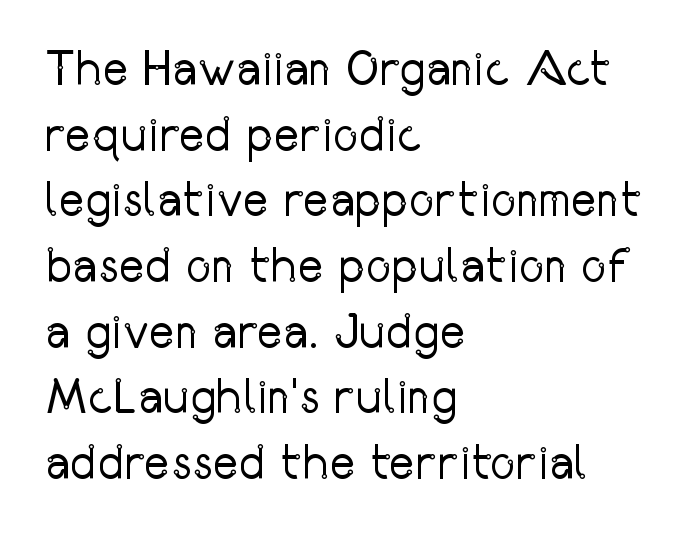
Q: Is the text bold? A: No.
Q: Is the text italic (slanted)? A: No, it is upright.
Q: Is the typeface a serif or a sans-serif typeface? A: Sans-serif.
Q: Is the text underlined? A: No.
Q: How is the paragraph aligned? A: Left-aligned.
Q: Is the spacing between letters normal or unusually wide? A: Normal.
Q: Is the spacing between lines tight, normal or loose? A: Normal.
Q: Width (condensed, normal, or wide)? A: Condensed.
Q: Stroke contrast? A: Low.
Q: x-height? A: Medium.
Q: Monospaced? A: No.
